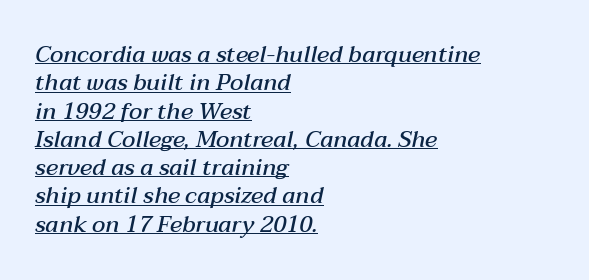
Q: Is the text bold? A: Semi-bold.
Q: Is the text italic (slanted)? A: Yes, it leans right by about 12 degrees.
Q: Is the text underlined? A: Yes.
Q: How is the paragraph aligned? A: Left-aligned.
Q: Is the spacing between letters normal or unusually wide? A: Normal.
